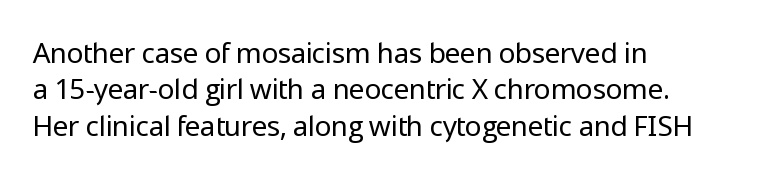
The image shows 28 px regular-weight sans-serif type, upright; set left-aligned, normal line spacing (1.3x), normal letter spacing, not underlined; low stroke contrast and a medium x-height.
